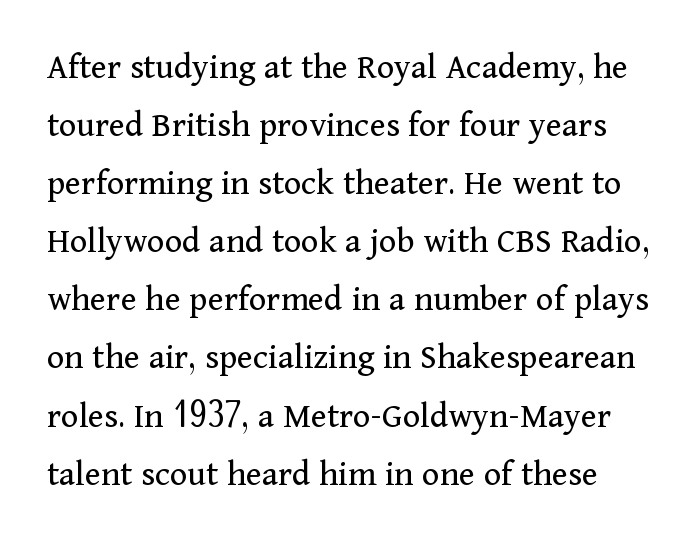
{"serif": "yes", "italic": "no", "bold": "no", "weight": "regular", "width": "normal", "stroke_contrast": "medium", "x_height": "medium", "monospaced": "no", "underline": "no", "line_spacing": "normal", "line_spacing_ratio": 1.57, "letter_spacing": "normal", "letter_spacing_em": 0.0, "glyph_px": 37}
